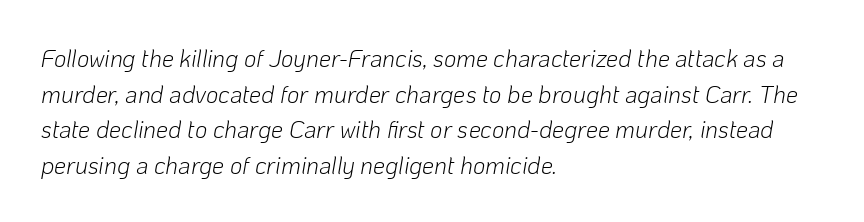
The image shows 24 px text type, italic (leaning right); set left-aligned, normal line spacing (1.48x), normal letter spacing, not underlined.
